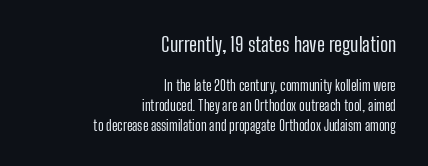
The image shows 20 px text type, upright; set right-aligned, normal line spacing (1.43x), normal letter spacing, not underlined; the first (top) block is 1.43x larger.
